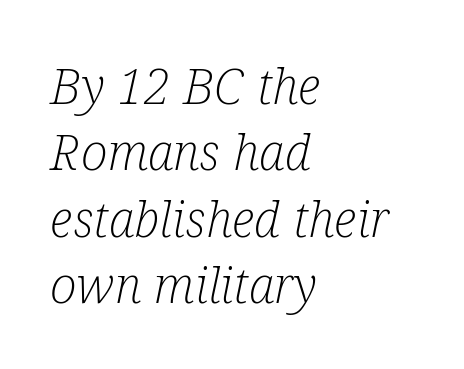
Q: Is the text bold? A: No.
Q: Is the text italic (slanted)? A: Yes, it leans right by about 12 degrees.
Q: Is the typeface a serif or a sans-serif typeface? A: Serif.
Q: Is the text underlined? A: No.
Q: How is the paragraph aligned? A: Left-aligned.
Q: Is the spacing between letters normal or unusually wide? A: Normal.
Q: Is the spacing between lines tight, normal or loose? A: Normal.
Q: Width (condensed, normal, or wide)? A: Condensed.
Q: Stroke contrast? A: Low.
Q: x-height? A: Medium.
Q: Monospaced? A: No.
